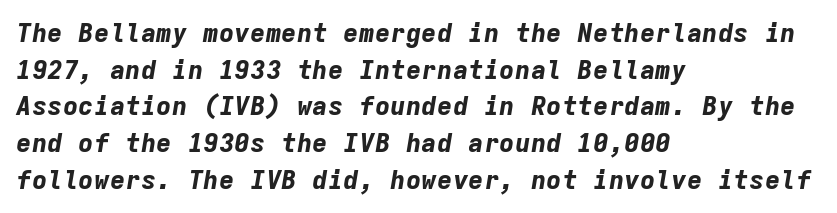
{"italic": "yes", "lean": "right", "slant_degrees": 9, "bold": "yes", "underline": "no", "align": "left", "line_spacing": "normal", "line_spacing_ratio": 1.41, "letter_spacing": "normal", "letter_spacing_em": 0.0, "glyph_px": 26}
